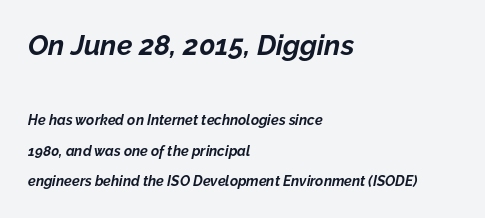
Q: Is the text bold? A: Yes.
Q: Is the text italic (slanted)? A: Yes, it leans right by about 12 degrees.
Q: Is the text underlined? A: No.
Q: How is the paragraph aligned? A: Left-aligned.
Q: Is the spacing between letters normal or unusually wide? A: Normal.
Q: Is the spacing between lines tight, normal or loose? A: Loose.
Q: Which block of text is set in a larger size, the first (top) or the second (bottom)? A: The first (top) one.
Q: Width (condensed, normal, or wide)? A: Normal.
Q: Stroke contrast? A: Low.
Q: x-height? A: Medium.
Q: Monospaced? A: No.
